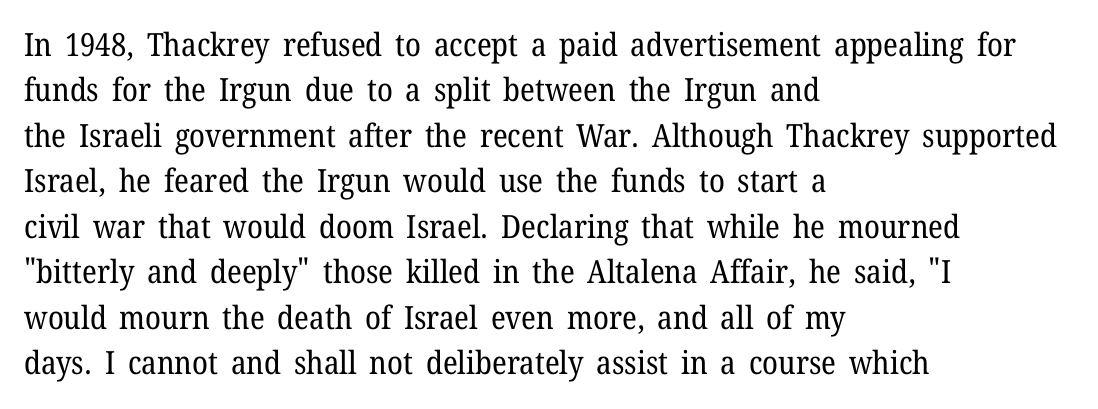
Q: Is the text bold? A: No.
Q: Is the text italic (slanted)? A: No, it is upright.
Q: Is the typeface a serif or a sans-serif typeface? A: Serif.
Q: Is the text underlined? A: No.
Q: How is the paragraph aligned? A: Left-aligned.
Q: Is the spacing between letters normal or unusually wide? A: Normal.
Q: Is the spacing between lines tight, normal or loose? A: Normal.
Q: Width (condensed, normal, or wide)? A: Normal.
Q: Stroke contrast? A: Low.
Q: x-height? A: Medium.
Q: Monospaced? A: No.
